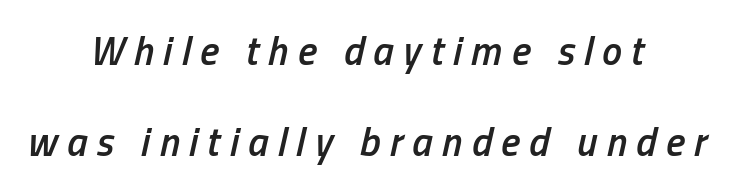
Q: Is the text bold? A: Semi-bold.
Q: Is the text italic (slanted)? A: Yes, it leans right by about 13 degrees.
Q: Is the text underlined? A: No.
Q: How is the paragraph aligned? A: Centered.
Q: Is the spacing between letters normal or unusually wide? A: Unusually wide.
Q: Is the spacing between lines tight, normal or loose? A: Loose.
Q: Width (condensed, normal, or wide)? A: Condensed.
Q: Stroke contrast? A: Low.
Q: x-height? A: Medium.
Q: Monospaced? A: No.
